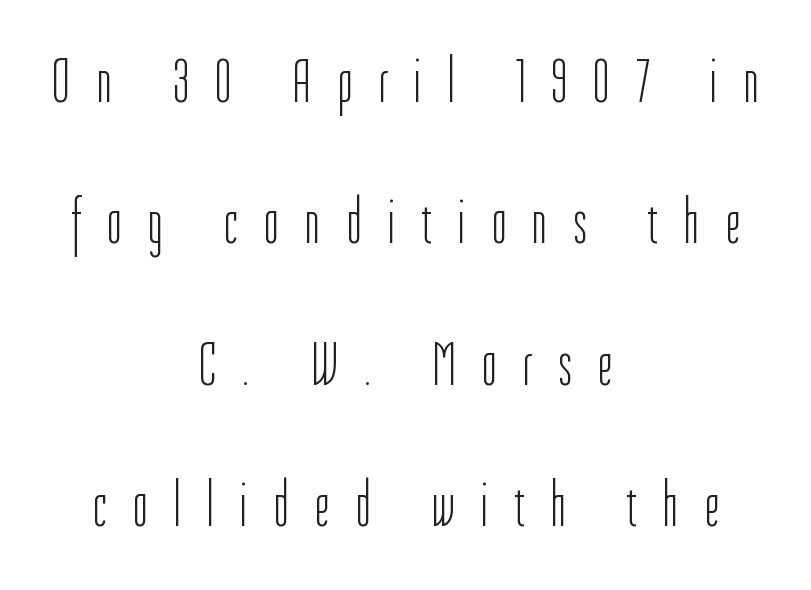
The image shows 62 px light, condensed sans-serif type, upright; set centered, loose line spacing (2.28x), unusually wide letter spacing (+0.43 em), not underlined; low stroke contrast and a medium x-height.
